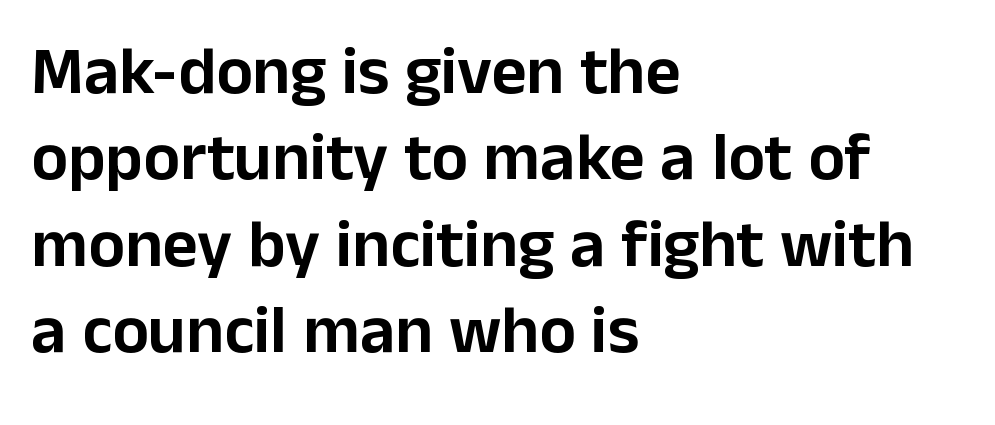
Q: Is the text italic (slanted)? A: No, it is upright.
Q: Is the typeface a serif or a sans-serif typeface? A: Sans-serif.
Q: Is the text underlined? A: No.
Q: How is the paragraph aligned? A: Left-aligned.
Q: Is the spacing between letters normal or unusually wide? A: Normal.
Q: Is the spacing between lines tight, normal or loose? A: Normal.
Q: Width (condensed, normal, or wide)? A: Normal.
Q: Stroke contrast? A: Low.
Q: x-height? A: Medium.
Q: Monospaced? A: No.
